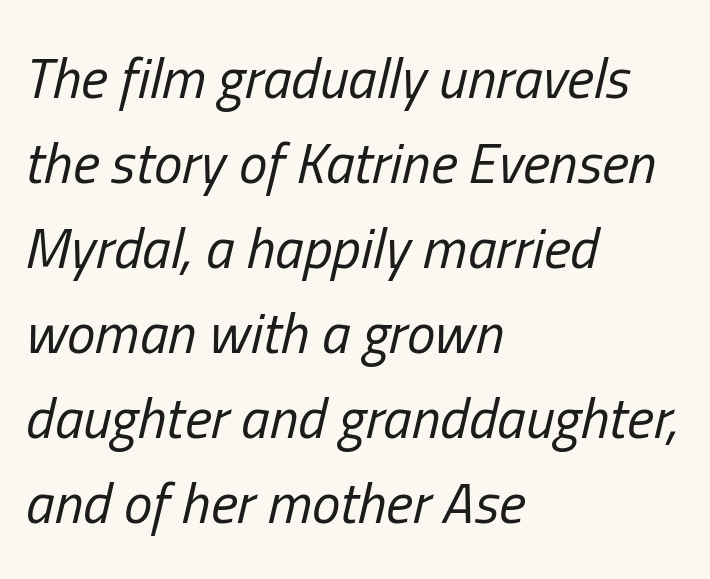
The passage shown is not underscored anywhere. Layout note: lines flush left. The horizontal fit of the characters is conventional and even. Spacing verdict: proportional, widths tailored to each character.
